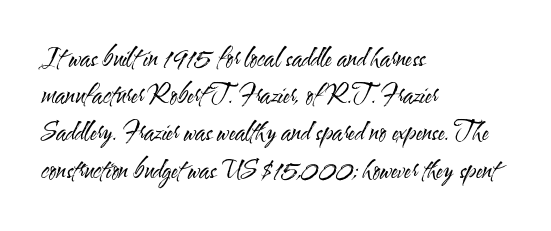
Q: Is the text bold? A: No.
Q: Is the text italic (slanted)? A: Yes.
Q: Is the text underlined? A: No.
Q: How is the paragraph aligned? A: Left-aligned.
Q: Is the spacing between letters normal or unusually wide? A: Normal.
Q: Is the spacing between lines tight, normal or loose? A: Normal.
